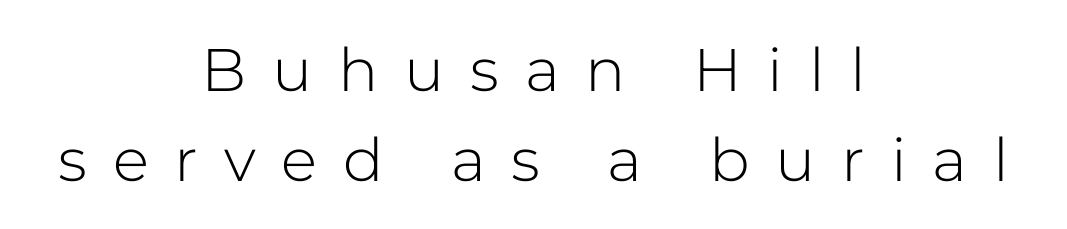
The image shows 60 px light sans-serif type, upright; set centered, normal line spacing (1.5x), unusually wide letter spacing (+0.43 em), not underlined; low stroke contrast and a medium x-height.
